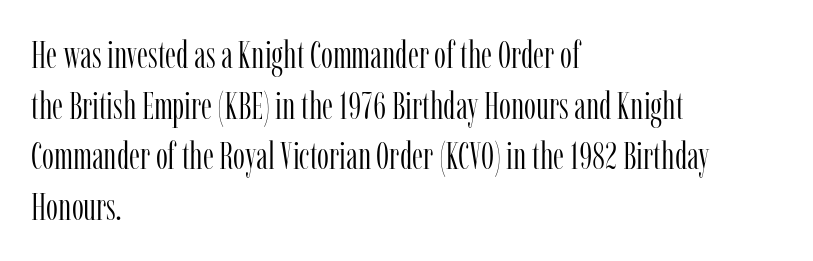
The image shows 38 px light, condensed serif type, upright; set left-aligned, normal line spacing (1.33x), normal letter spacing, not underlined; low stroke contrast and a medium x-height.
